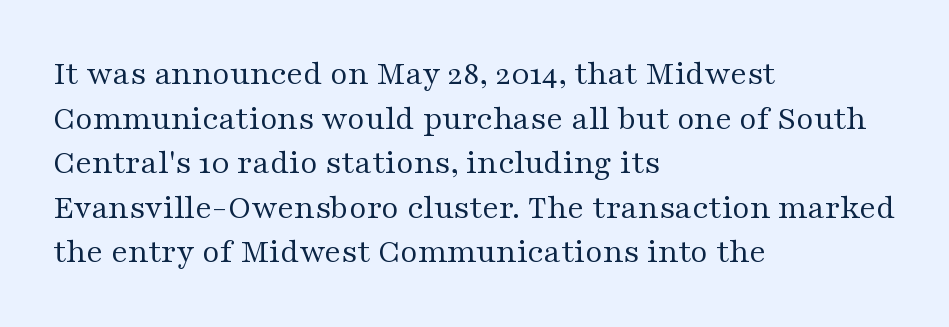
The image shows 34 px regular-weight, wide serif type, upright; set left-aligned, normal line spacing (1.31x), normal letter spacing, not underlined; medium stroke contrast and a medium x-height.
